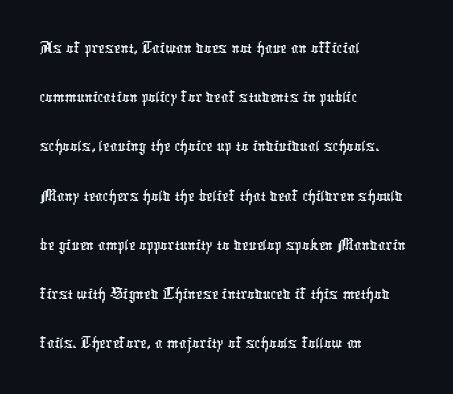
{"serif": "no", "width": "condensed", "stroke_contrast": "low", "x_height": "medium", "monospaced": "no", "underline": "no", "align": "left", "line_spacing": "normal", "line_spacing_ratio": 1.33, "letter_spacing": "normal", "letter_spacing_em": 0.0, "glyph_px": 37}
